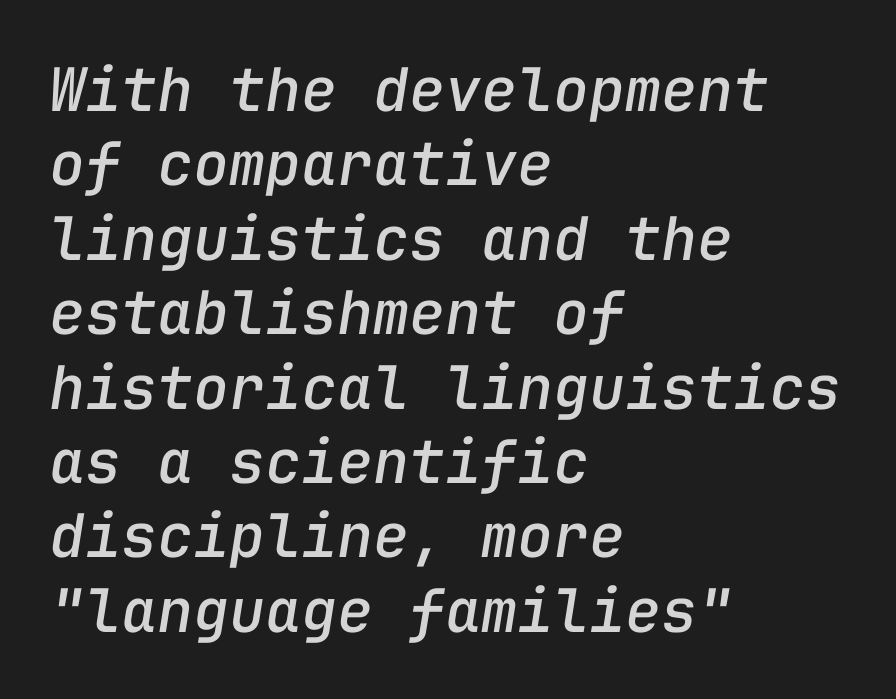
The image shows 60 px text type, italic (leaning right), monospaced; set left-aligned, line spacing 1.24x, normal letter spacing, not underlined; low stroke contrast and a medium x-height.
